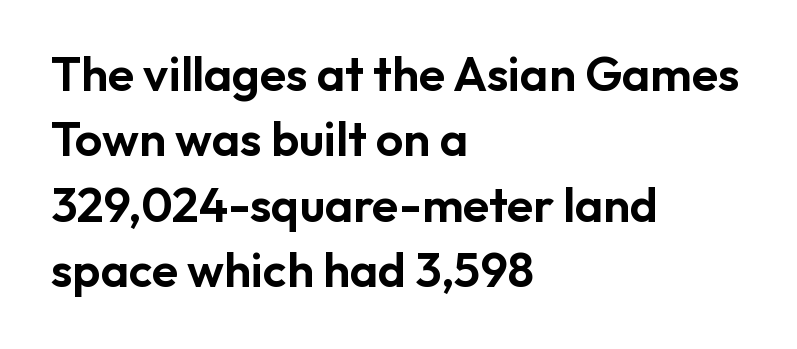
Default kerning and tracking; the words read as compact shapes. The rendering uses a moderate line-height, typical for paragraphs. The typesetter chose a ragged-right arrangement here. The axis of the letterforms is exactly vertical. Clear beneath every line of the passage.
